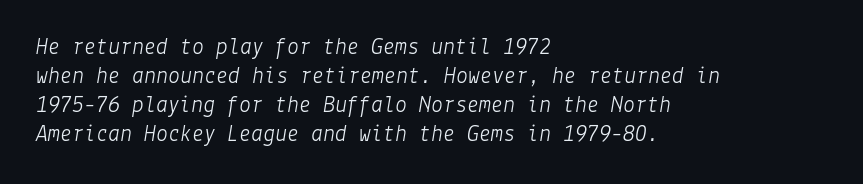
Caption: face not bold, strokes unweighted. Where is the straight margin? On the left. The font's italic variant was chosen for this text. Glance below the letters and you will spot only blank space. The rendering keeps characters at their native spacing.
